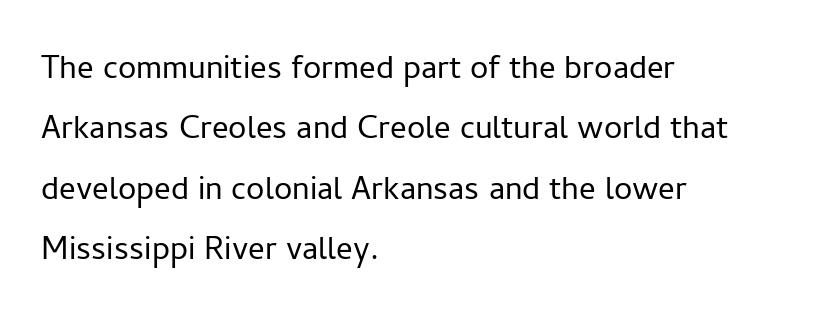
{"serif": "no", "italic": "no", "bold": "no", "weight": "light", "width": "normal", "stroke_contrast": "low", "x_height": "medium", "monospaced": "no", "underline": "no", "align": "left", "line_spacing": "normal", "line_spacing_ratio": 1.47, "letter_spacing": "normal", "letter_spacing_em": 0.0, "glyph_px": 41}
